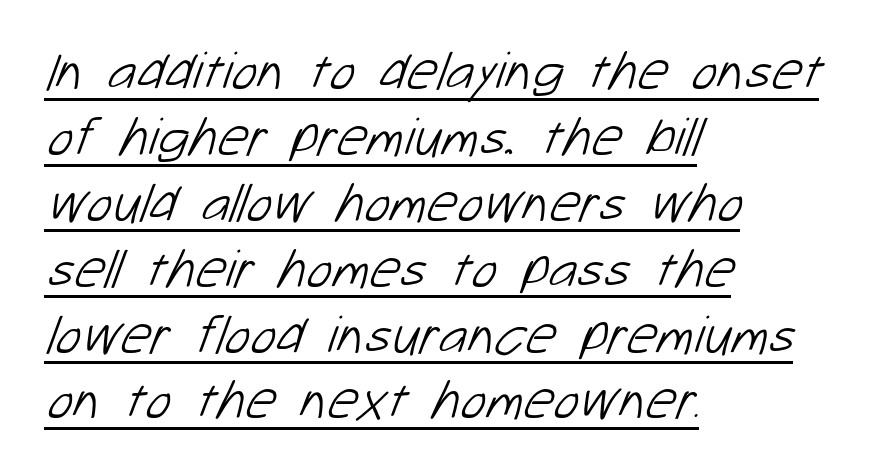
The image shows 54 px light sans-serif type; set left-aligned, line spacing 1.22x, normal letter spacing, underlined; low stroke contrast and a medium x-height.
